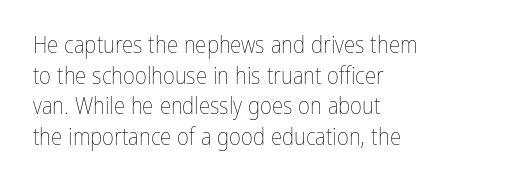
Vertical spacing — default. The text block is weighted toward the left margin, trailing off unevenly rightward. The baseline area is clear. These lines keep a tight, regular rhythm from letter to letter. No extra ink here — the face is not bold.
